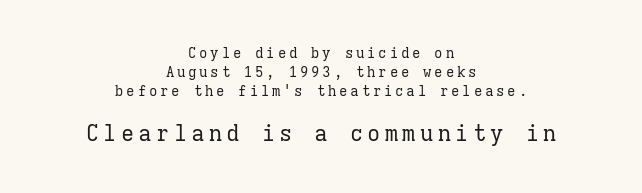
The line texture is sparse and dotted thanks to wide tracking. These lines sit exactly where default settings would place them. Which chunk is bigger? The second one — the bottom block dwarfs the top. Only glyphs here, with clear space below each row. If you folded the block vertically in half, each line would mirror itself in length.
